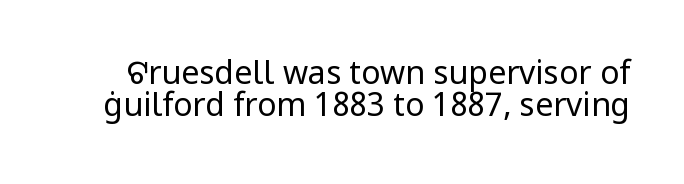
Q: Is the text bold? A: No.
Q: Is the text italic (slanted)? A: No, it is upright.
Q: Is the typeface a serif or a sans-serif typeface? A: Sans-serif.
Q: Is the text underlined? A: No.
Q: Is the spacing between letters normal or unusually wide? A: Normal.
Q: Is the spacing between lines tight, normal or loose? A: Tight.
Q: Width (condensed, normal, or wide)? A: Normal.
Q: Stroke contrast? A: Low.
Q: x-height? A: Medium.
Q: Monospaced? A: No.
